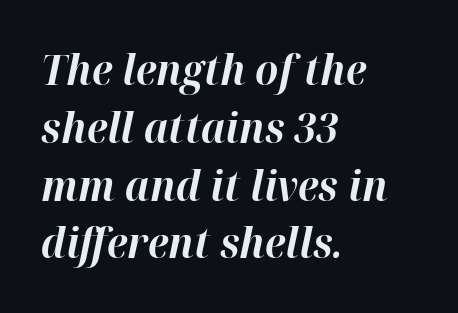
The image shows 41 px bold type, italic (leaning right); set left-aligned, normal line spacing (1.41x), normal letter spacing, not underlined; high stroke contrast and a medium x-height.
